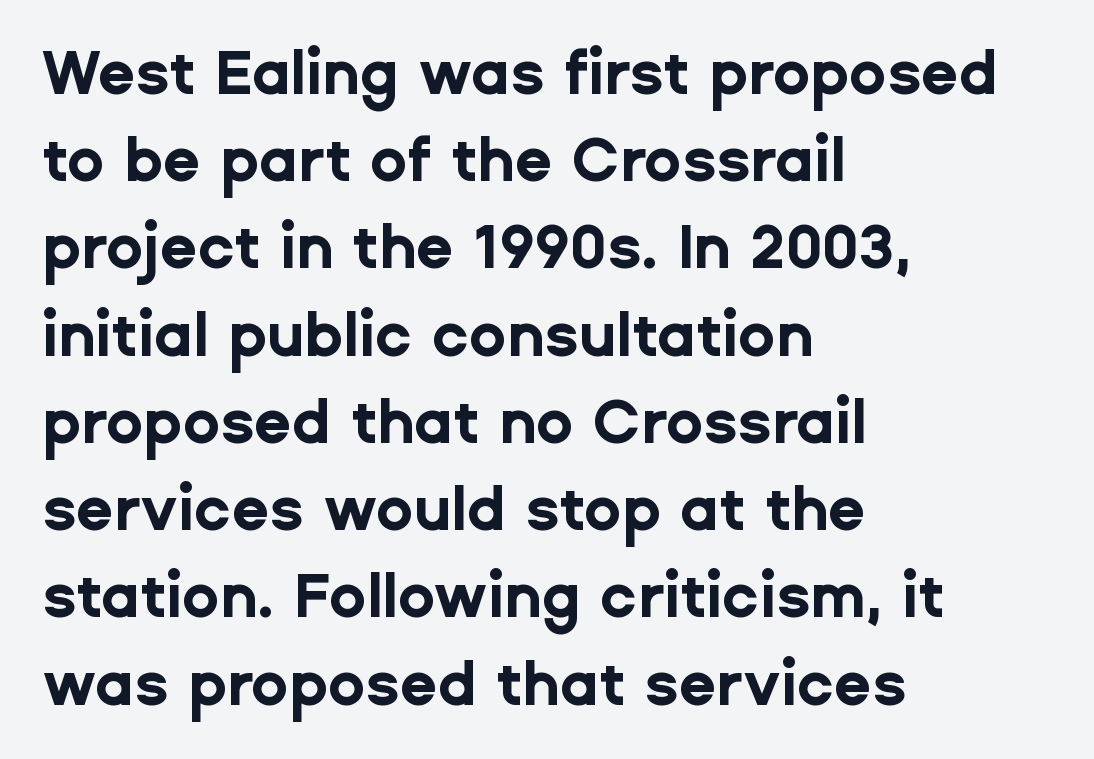
Letters rest on an invisible, unmarked baseline. If you drew a line through each stem, it would be perfectly vertical. Leading matches the norm, producing a regular column. Visually the block forms a straight wall on the left and a jagged coastline on the right. Typographically, this falls in the sans-serif category.
